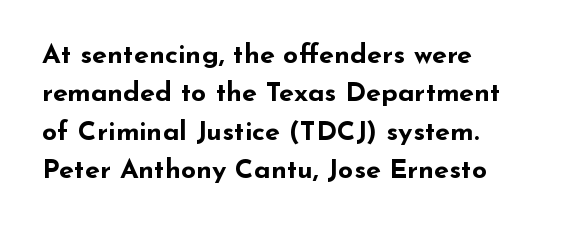
The image shows 27 px bold type, upright; set left-aligned, normal line spacing (1.42x), normal letter spacing, not underlined.
